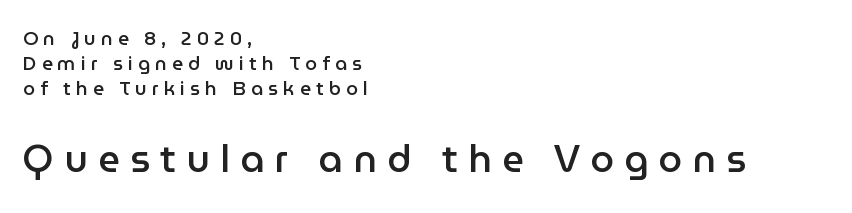
Q: Is the text bold? A: Semi-bold.
Q: Is the text italic (slanted)? A: No, it is upright.
Q: Is the typeface a serif or a sans-serif typeface? A: Sans-serif.
Q: Is the text underlined? A: No.
Q: How is the paragraph aligned? A: Left-aligned.
Q: Is the spacing between letters normal or unusually wide? A: Unusually wide.
Q: Is the spacing between lines tight, normal or loose? A: Normal.
Q: Which block of text is set in a larger size, the first (top) or the second (bottom)? A: The second (bottom) one.
Q: Width (condensed, normal, or wide)? A: Normal.
Q: Stroke contrast? A: Low.
Q: x-height? A: Medium.
Q: Monospaced? A: No.
